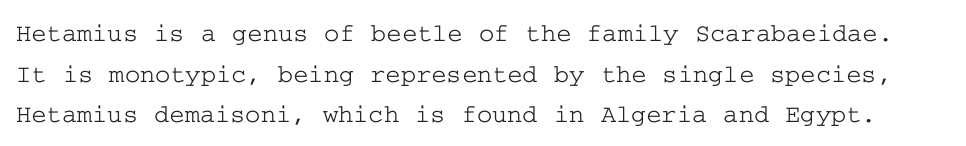
The image shows 26 px text type, upright; set normal line spacing (1.56x), normal letter spacing, not underlined.
